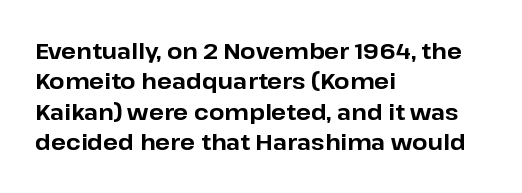
Q: Is the text bold? A: Yes.
Q: Is the text italic (slanted)? A: No, it is upright.
Q: Is the text underlined? A: No.
Q: How is the paragraph aligned? A: Left-aligned.
Q: Is the spacing between letters normal or unusually wide? A: Normal.
Q: Is the spacing between lines tight, normal or loose? A: Normal.
